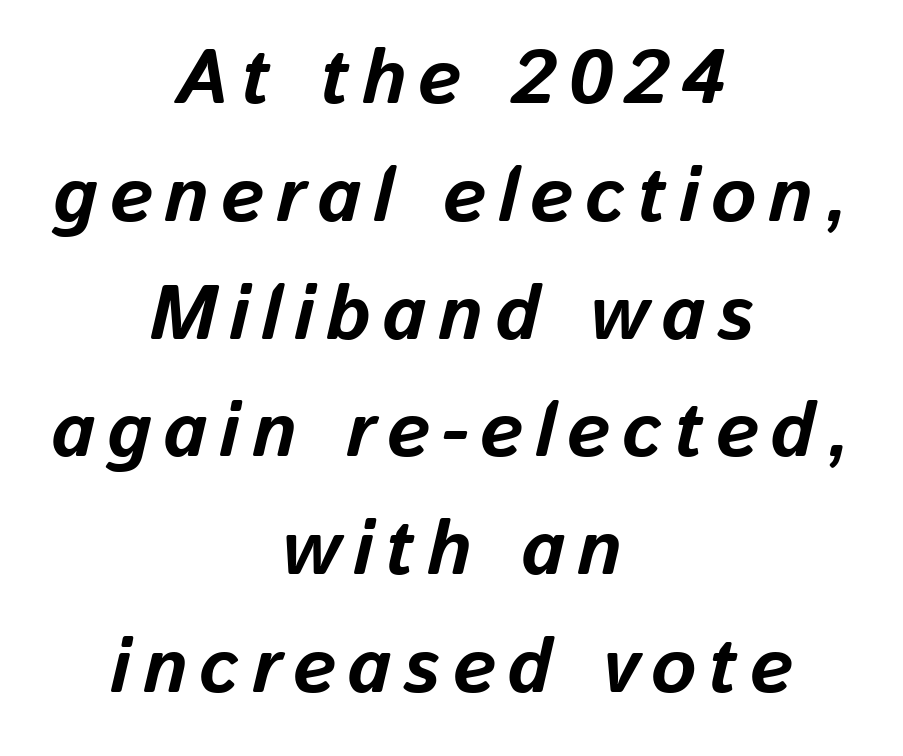
The image shows 77 px bold type, italic (leaning right); set centered, normal line spacing (1.53x), not underlined; low stroke contrast and a medium x-height.
